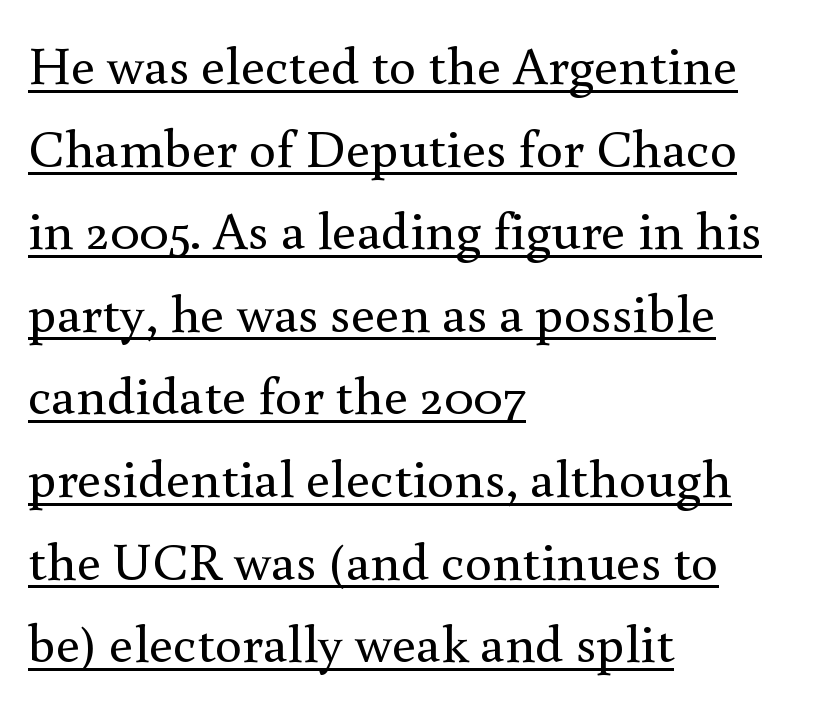
{"serif": "yes", "italic": "no", "bold": "no", "weight": "regular", "width": "normal", "x_height": "small", "monospaced": "no", "underline": "yes", "align": "left", "line_spacing": "normal", "line_spacing_ratio": 1.53, "letter_spacing": "normal", "letter_spacing_em": 0.0, "glyph_px": 54}
